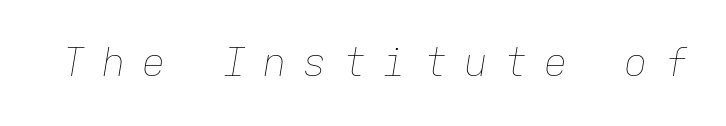
{"italic": "yes", "lean": "right", "slant_degrees": 9, "bold": "no", "weight": "thin", "width": "normal", "stroke_contrast": "low", "x_height": "medium", "monospaced": "yes", "underline": "no", "letter_spacing": "wide", "letter_spacing_em": 0.43, "glyph_px": 39}
